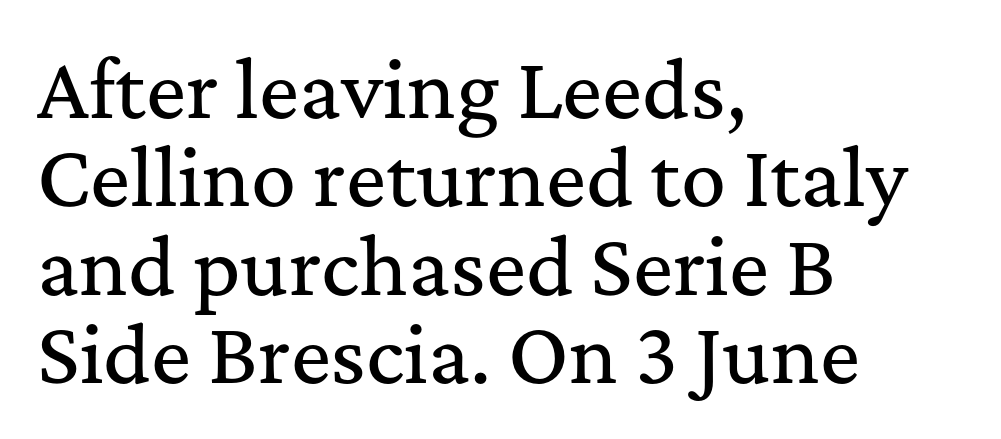
{"serif": "yes", "italic": "no", "width": "normal", "stroke_contrast": "medium", "x_height": "medium", "monospaced": "no", "underline": "no", "align": "left", "line_spacing_ratio": 1.18, "letter_spacing": "normal", "letter_spacing_em": 0.0, "glyph_px": 75}
